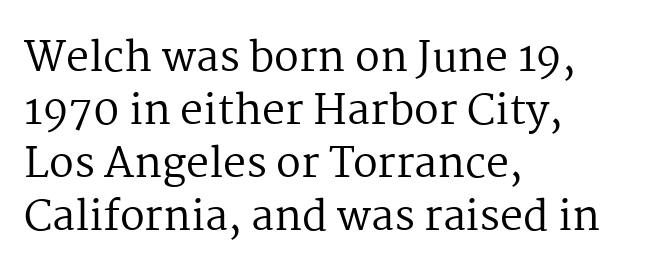
Q: Is the text bold? A: No.
Q: Is the text italic (slanted)? A: No, it is upright.
Q: Is the typeface a serif or a sans-serif typeface? A: Serif.
Q: Is the text underlined? A: No.
Q: How is the paragraph aligned? A: Left-aligned.
Q: Is the spacing between letters normal or unusually wide? A: Normal.
Q: Is the spacing between lines tight, normal or loose? A: Normal.
Q: Width (condensed, normal, or wide)? A: Normal.
Q: Stroke contrast? A: Medium.
Q: x-height? A: Medium.
Q: Monospaced? A: No.
